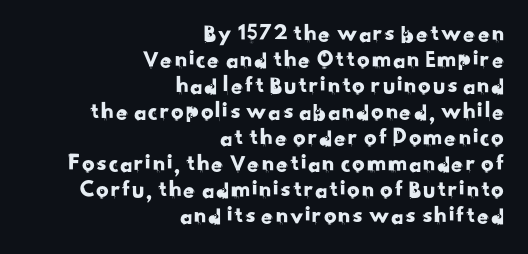
The area under the type is left untouched. You could barely slide anything between these rows. These lines stack with their right ends in a neat column. Is the letter spacing exaggerated? No — it looks like the ordinary default.
